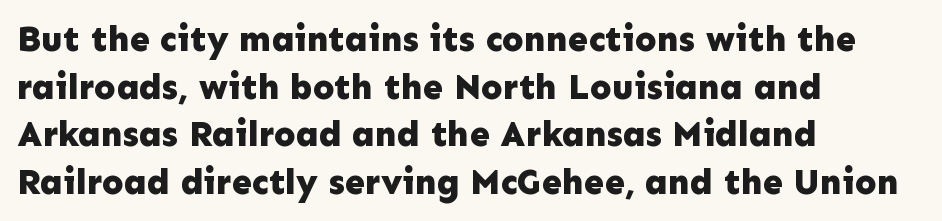
The image shows 36 px bold sans-serif type, upright; set left-aligned, normal line spacing (1.32x), normal letter spacing, not underlined; low stroke contrast and a medium x-height.
